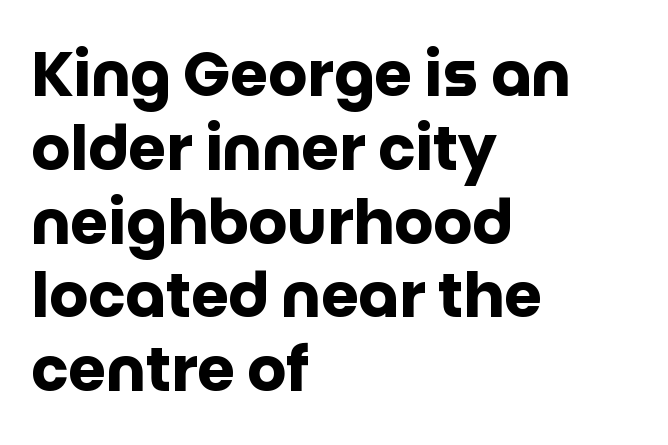
{"serif": "no", "italic": "no", "bold": "yes", "weight": "heavy", "width": "normal", "stroke_contrast": "low", "x_height": "large", "monospaced": "no", "underline": "no", "align": "left", "line_spacing_ratio": 1.21, "letter_spacing": "normal", "letter_spacing_em": 0.0, "glyph_px": 61}
